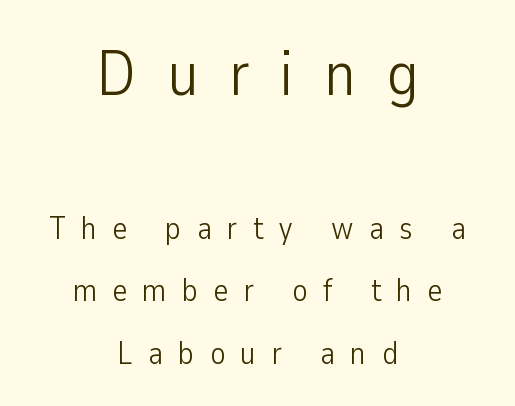
Q: Is the text bold? A: No.
Q: Is the text italic (slanted)? A: No, it is upright.
Q: Is the typeface a serif or a sans-serif typeface? A: Sans-serif.
Q: Is the text underlined? A: No.
Q: How is the paragraph aligned? A: Centered.
Q: Is the spacing between letters normal or unusually wide? A: Unusually wide.
Q: Is the spacing between lines tight, normal or loose? A: Loose.
Q: Which block of text is set in a larger size, the first (top) or the second (bottom)? A: The first (top) one.
Q: Width (condensed, normal, or wide)? A: Condensed.
Q: Stroke contrast? A: Low.
Q: x-height? A: Medium.
Q: Monospaced? A: No.
